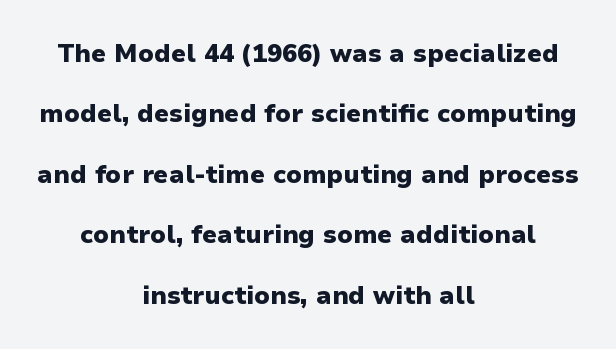
Compared with an ordinary text face, these strokes are far heavier — a full bold. Alignment: centered. The zone under the glyphs is completely vacant. Nope, not italic — everything's standing straight.
